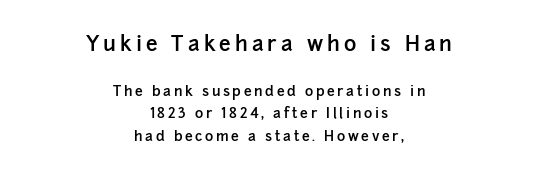
Posture: upright roman. A somewhat darkened texture: the type is semibold rather than bold. Where is the straight margin? There isn't one; the lines are centered. Large over small — that's the arrangement of the two blocks here. Regarding leading, the lines here are spaced in the standard way.
